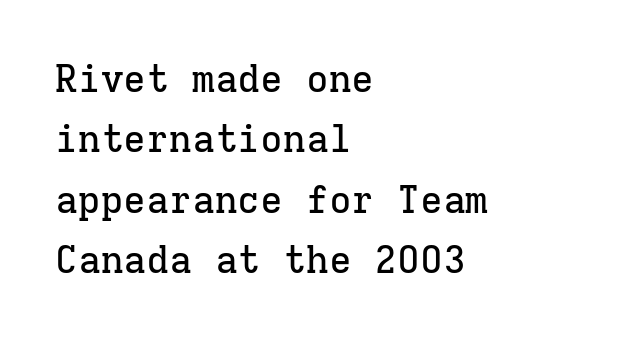
Q: Is the text italic (slanted)? A: No, it is upright.
Q: Is the typeface a serif or a sans-serif typeface? A: Serif.
Q: Is the text underlined? A: No.
Q: How is the paragraph aligned? A: Left-aligned.
Q: Is the spacing between letters normal or unusually wide? A: Normal.
Q: Is the spacing between lines tight, normal or loose? A: Normal.
Q: Width (condensed, normal, or wide)? A: Normal.
Q: Stroke contrast? A: Low.
Q: x-height? A: Medium.
Q: Monospaced? A: Yes.
